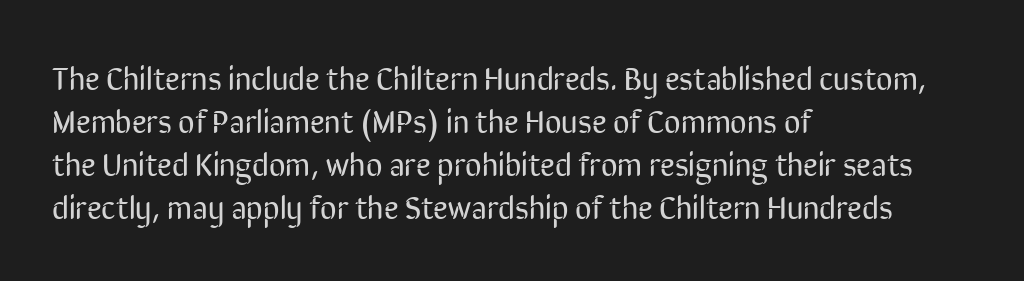
{"serif": "no", "italic": "no", "bold": "no", "weight": "regular", "width": "condensed", "stroke_contrast": "low", "x_height": "medium", "monospaced": "no", "underline": "no", "align": "left", "line_spacing": "normal", "line_spacing_ratio": 1.34, "letter_spacing": "normal", "letter_spacing_em": 0.0, "glyph_px": 32}
